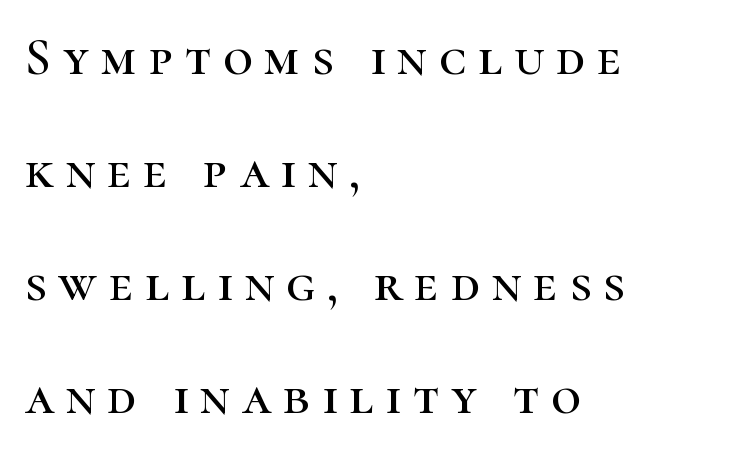
Q: Is the text italic (slanted)? A: No, it is upright.
Q: Is the typeface a serif or a sans-serif typeface? A: Serif.
Q: Is the text underlined? A: No.
Q: How is the paragraph aligned? A: Left-aligned.
Q: Is the spacing between letters normal or unusually wide? A: Unusually wide.
Q: Is the spacing between lines tight, normal or loose? A: Loose.
Q: Width (condensed, normal, or wide)? A: Normal.
Q: Stroke contrast? A: High.
Q: x-height? A: Medium.
Q: Monospaced? A: No.
